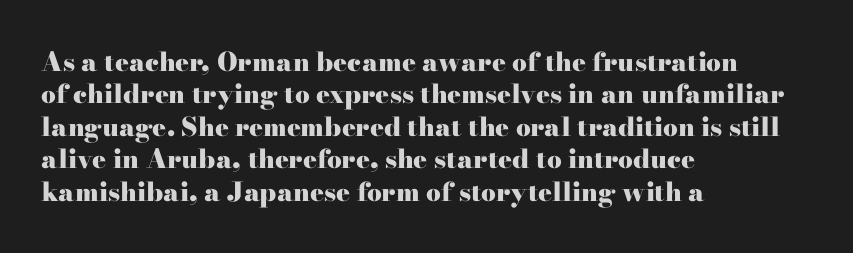
{"italic": "no", "bold": "yes", "underline": "no", "align": "left", "line_spacing": "normal", "line_spacing_ratio": 1.25, "letter_spacing": "normal", "letter_spacing_em": 0.0, "glyph_px": 26}
